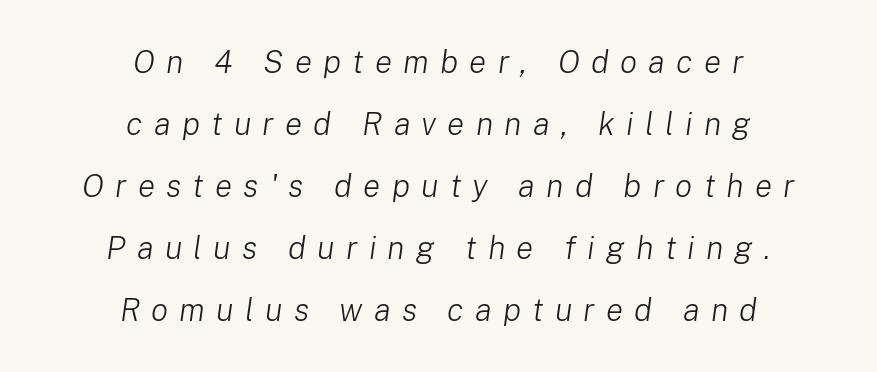
Each stroke keeps to a modest, everyday thickness or less. The rendering uses a large line-height, opening up the rows. Horizontally, the lines are justified to the midpoint only. You could not count columns in this text — the font is proportionally spaced. Loose tracking; the words dissolve into strings of separated letters.
